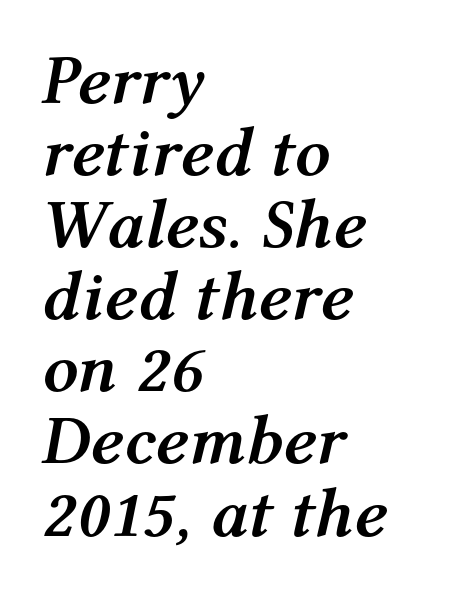
The image shows 70 px semibold type, italic (leaning right); set left-aligned, tight line spacing (1.03x), normal letter spacing, not underlined; medium stroke contrast and a medium x-height.
